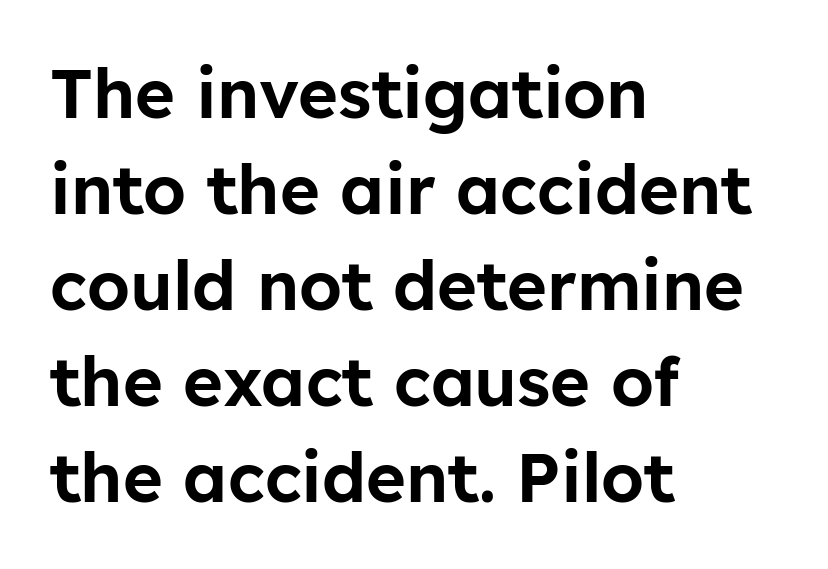
{"serif": "no", "italic": "no", "width": "normal", "stroke_contrast": "low", "x_height": "medium", "monospaced": "no", "underline": "no", "align": "left", "line_spacing": "normal", "line_spacing_ratio": 1.41, "letter_spacing": "normal", "letter_spacing_em": 0.0, "glyph_px": 68}
